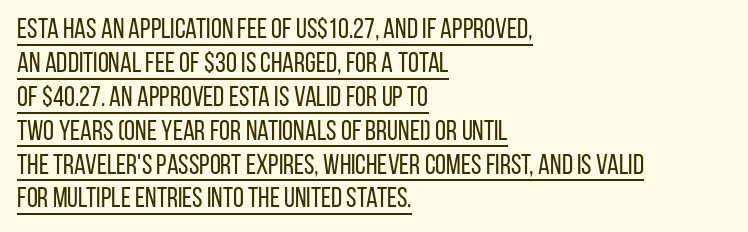
The image shows 28 px regular-weight, condensed sans-serif type, upright; set left-aligned, line spacing 1.21x, normal letter spacing, underlined; low stroke contrast and a large x-height.
